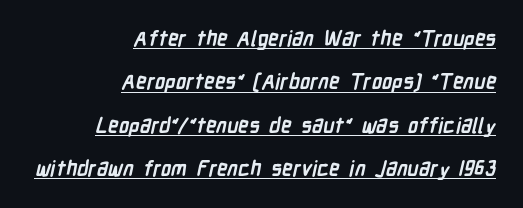
The image shows 21 px bold type; set right-aligned, loose line spacing (2.06x), normal letter spacing, underlined.
